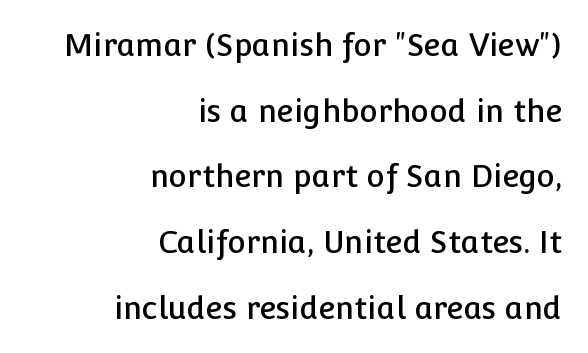
Q: Is the text italic (slanted)? A: No, it is upright.
Q: Is the typeface a serif or a sans-serif typeface? A: Sans-serif.
Q: Is the text underlined? A: No.
Q: How is the paragraph aligned? A: Right-aligned.
Q: Is the spacing between letters normal or unusually wide? A: Normal.
Q: Is the spacing between lines tight, normal or loose? A: Loose.
Q: Width (condensed, normal, or wide)? A: Normal.
Q: Stroke contrast? A: Low.
Q: x-height? A: Medium.
Q: Monospaced? A: No.
